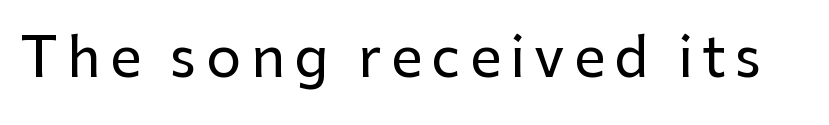
Vertical strokes here are truly vertical. The letters carry no serifs — their stems end cleanly without finishing strokes. No word sits above an underline. Each letter keeps its own natural width here, so spacing adapts to shape.
